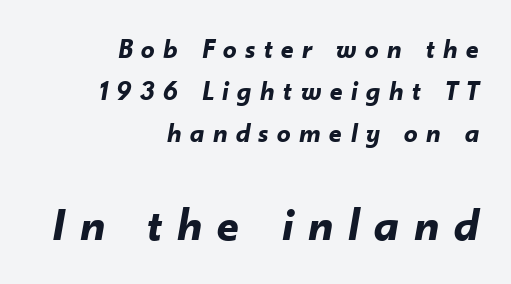
The image shows 47 px bold type, italic (leaning right); set right-aligned, normal line spacing (1.55x), unusually wide letter spacing (+0.32 em), not underlined; the second (bottom) block is 1.74x larger; low stroke contrast and a small x-height.
